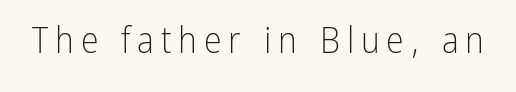
The image shows 36 px light, condensed sans-serif type, upright; set not underlined; low stroke contrast and a medium x-height.
